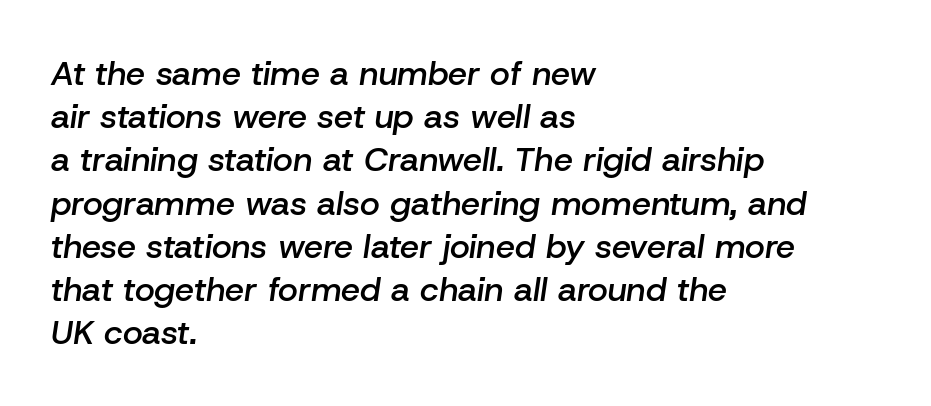
Q: Is the text bold? A: Semi-bold.
Q: Is the text italic (slanted)? A: Yes, it leans right by about 8 degrees.
Q: Is the text underlined? A: No.
Q: How is the paragraph aligned? A: Left-aligned.
Q: Is the spacing between letters normal or unusually wide? A: Normal.
Q: Is the spacing between lines tight, normal or loose? A: Normal.
Q: Width (condensed, normal, or wide)? A: Normal.
Q: Stroke contrast? A: Low.
Q: x-height? A: Medium.
Q: Monospaced? A: No.
